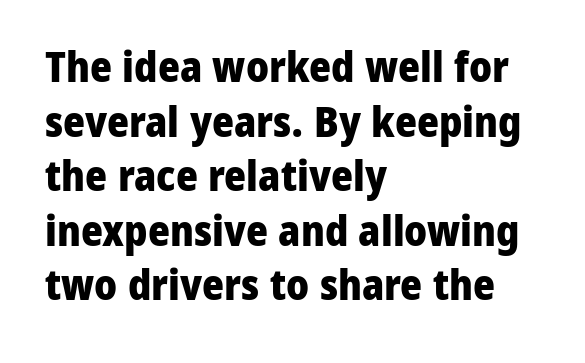
A typesetter would mark this as roman, not italic. Casual observation: everything's shoved over to the left. The block of text has a typical density, with ordinary space between rows. Spacing verdict: proportional, widths tailored to each character. Default kerning and tracking; the words read as compact shapes.
